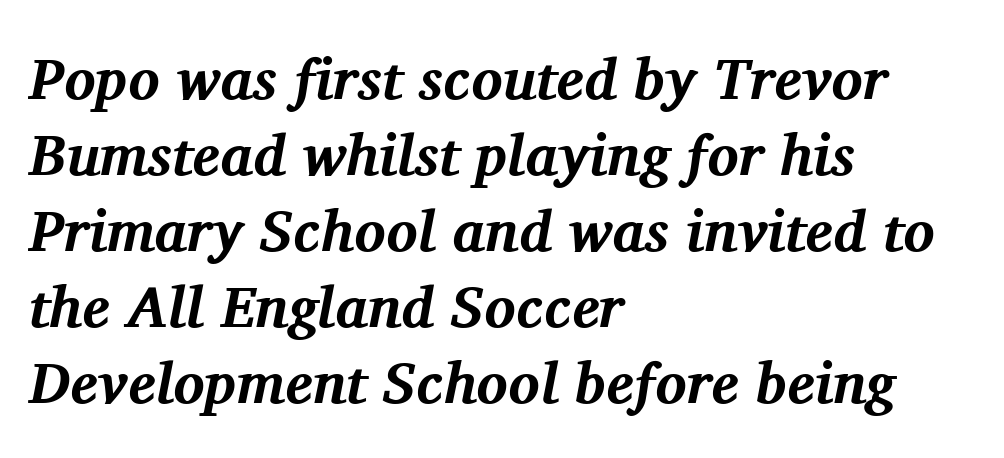
Q: Is the text bold? A: Yes.
Q: Is the text italic (slanted)? A: Yes, it leans right by about 11 degrees.
Q: Is the typeface a serif or a sans-serif typeface? A: Serif.
Q: Is the text underlined? A: No.
Q: How is the paragraph aligned? A: Left-aligned.
Q: Is the spacing between letters normal or unusually wide? A: Normal.
Q: Is the spacing between lines tight, normal or loose? A: Normal.
Q: Width (condensed, normal, or wide)? A: Normal.
Q: Stroke contrast? A: Medium.
Q: x-height? A: Medium.
Q: Monospaced? A: No.
